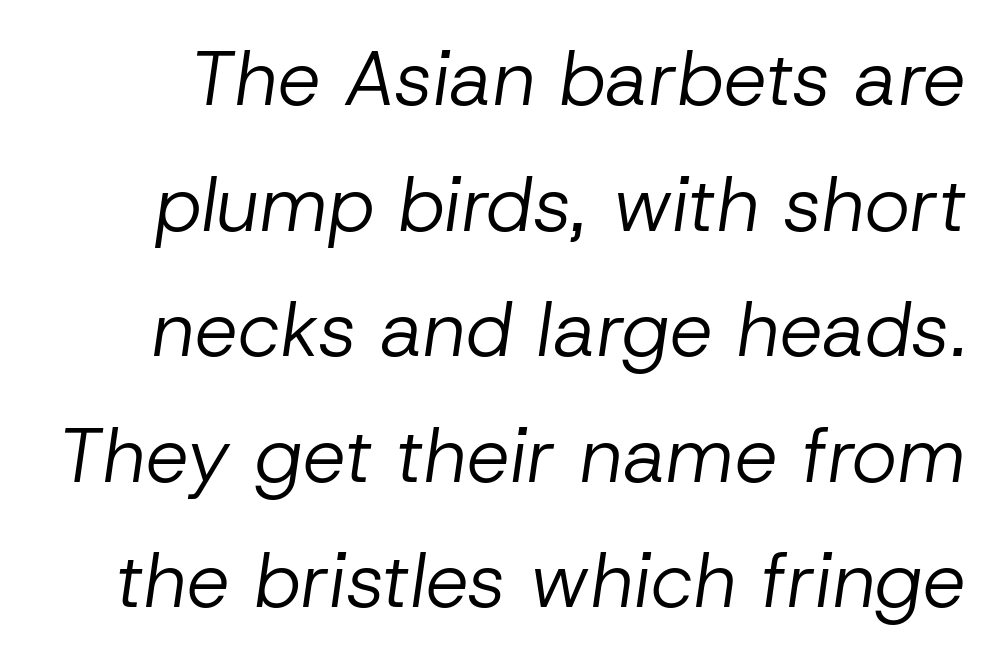
Glance below the letters and you will spot only blank space. The rendering uses a moderate line-height, typical for paragraphs. Would a proofreader flag this as italicized? Yes. Think standard paragraph weight, or any step lighter than that. The tracking reads as untouched default to a designer's eye. Looks like regular typesetting: each glyph gets only the width it needs.
